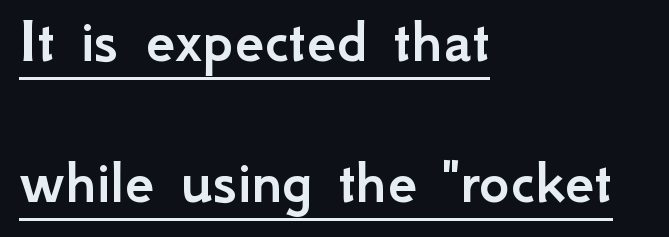
Q: Is the text italic (slanted)? A: No, it is upright.
Q: Is the typeface a serif or a sans-serif typeface? A: Sans-serif.
Q: Is the text underlined? A: Yes.
Q: How is the paragraph aligned? A: Left-aligned.
Q: Is the spacing between letters normal or unusually wide? A: Normal.
Q: Is the spacing between lines tight, normal or loose? A: Loose.
Q: Width (condensed, normal, or wide)? A: Normal.
Q: Stroke contrast? A: Low.
Q: x-height? A: Small.
Q: Monospaced? A: No.
